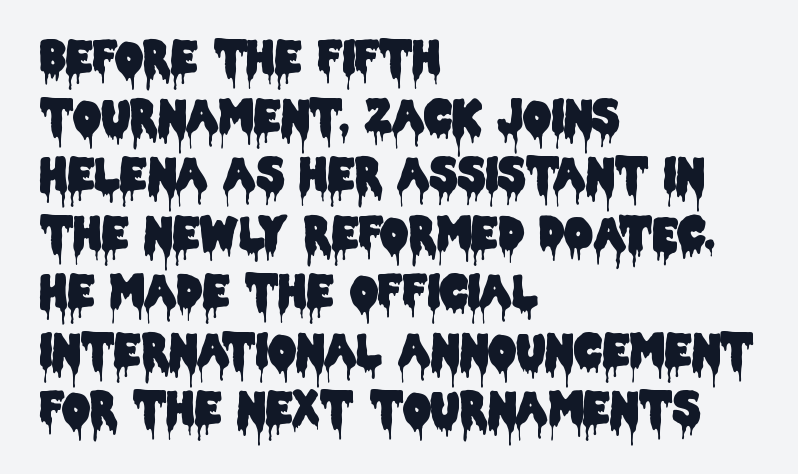
Q: Is the text italic (slanted)? A: No, it is upright.
Q: Is the typeface a serif or a sans-serif typeface? A: Sans-serif.
Q: Is the text underlined? A: No.
Q: How is the paragraph aligned? A: Left-aligned.
Q: Is the spacing between letters normal or unusually wide? A: Normal.
Q: Is the spacing between lines tight, normal or loose? A: Normal.
Q: Width (condensed, normal, or wide)? A: Condensed.
Q: Stroke contrast? A: Low.
Q: x-height? A: Large.
Q: Monospaced? A: No.
